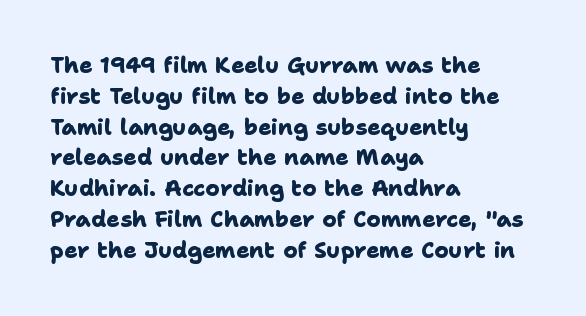
Typesetter's note: full bold, strokes at maximum text heaviness. Line spacing here is normal. Horizontally, the lines are justified to the leading edge only. The type is set solid horizontally, with unmodified tracking.
